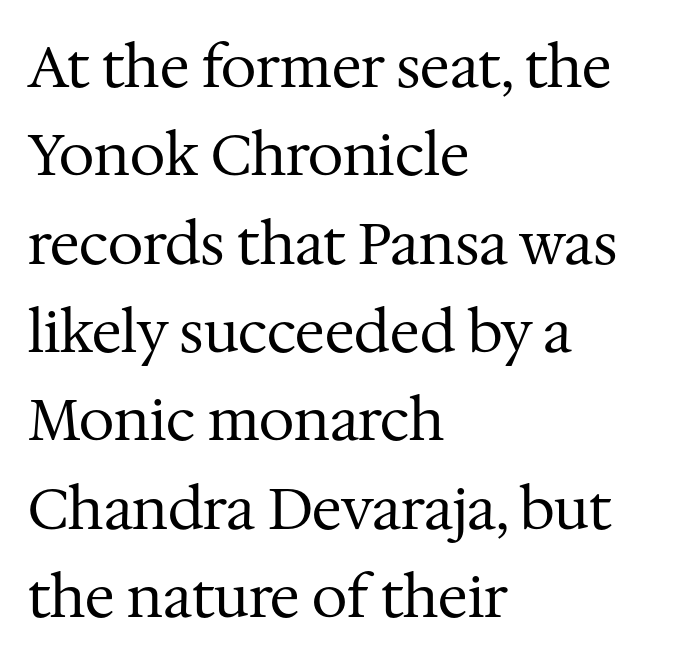
Q: Is the text bold? A: No.
Q: Is the text italic (slanted)? A: No, it is upright.
Q: Is the typeface a serif or a sans-serif typeface? A: Serif.
Q: Is the text underlined? A: No.
Q: How is the paragraph aligned? A: Left-aligned.
Q: Is the spacing between letters normal or unusually wide? A: Normal.
Q: Is the spacing between lines tight, normal or loose? A: Normal.
Q: Width (condensed, normal, or wide)? A: Normal.
Q: Stroke contrast? A: Medium.
Q: x-height? A: Medium.
Q: Monospaced? A: No.
